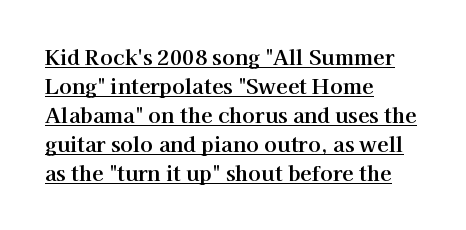
Q: Is the text italic (slanted)? A: No, it is upright.
Q: Is the text underlined? A: Yes.
Q: How is the paragraph aligned? A: Left-aligned.
Q: Is the spacing between letters normal or unusually wide? A: Normal.
Q: Is the spacing between lines tight, normal or loose? A: Normal.
